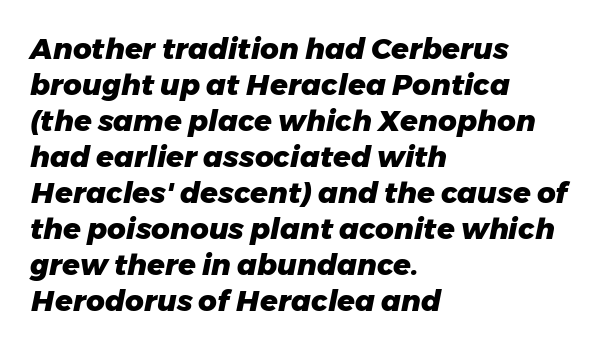
{"italic": "yes", "lean": "right", "slant_degrees": 11, "bold": "yes", "weight": "heavy", "width": "normal", "stroke_contrast": "low", "x_height": "medium", "monospaced": "no", "underline": "no", "align": "left", "line_spacing_ratio": 1.24, "letter_spacing": "normal", "letter_spacing_em": 0.0, "glyph_px": 29}
